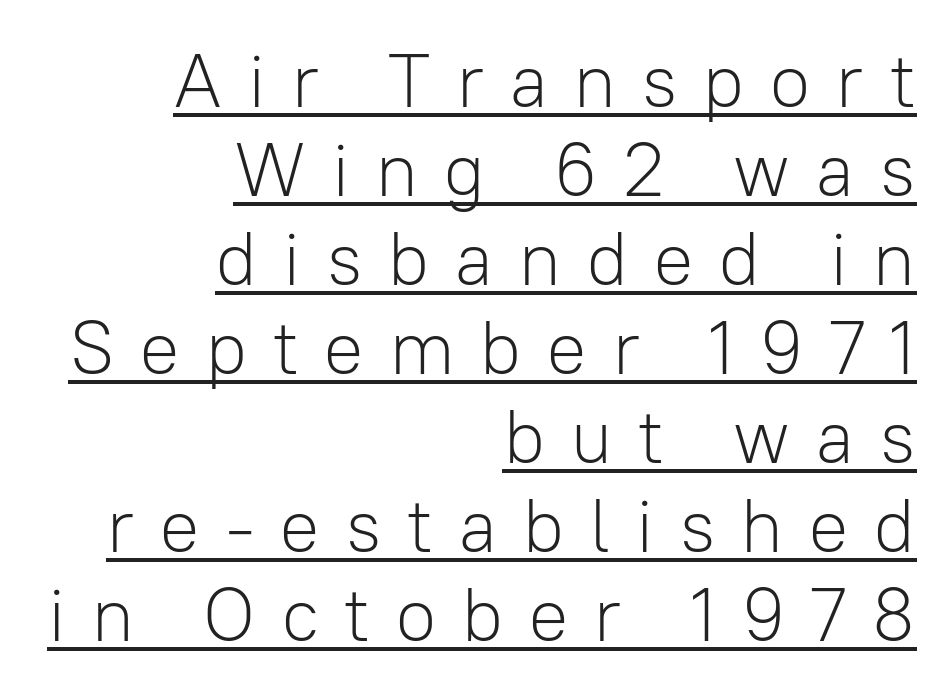
Q: Is the text bold? A: No.
Q: Is the text italic (slanted)? A: No, it is upright.
Q: Is the typeface a serif or a sans-serif typeface? A: Sans-serif.
Q: Is the text underlined? A: Yes.
Q: How is the paragraph aligned? A: Right-aligned.
Q: Is the spacing between letters normal or unusually wide? A: Unusually wide.
Q: Width (condensed, normal, or wide)? A: Normal.
Q: Stroke contrast? A: Low.
Q: x-height? A: Medium.
Q: Monospaced? A: No.
